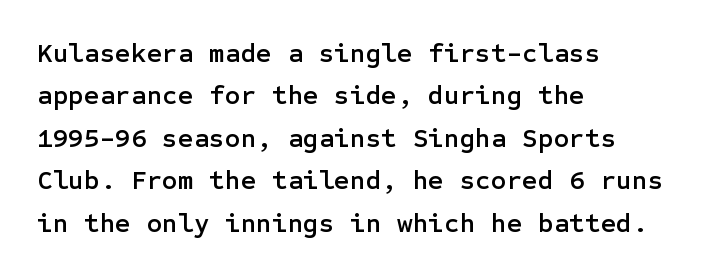
The image shows 27 px text type, upright; set left-aligned, normal line spacing (1.57x), normal letter spacing, not underlined.
